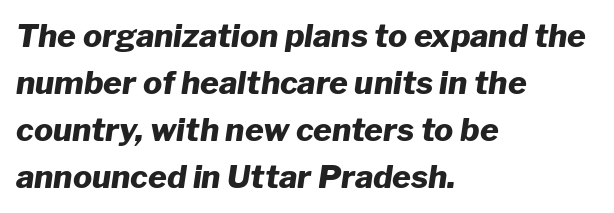
{"italic": "yes", "lean": "right", "slant_degrees": 8, "bold": "yes", "weight": "heavy", "width": "normal", "stroke_contrast": "low", "x_height": "medium", "monospaced": "no", "underline": "no", "align": "left", "line_spacing": "normal", "line_spacing_ratio": 1.47, "letter_spacing": "normal", "letter_spacing_em": 0.0, "glyph_px": 32}
